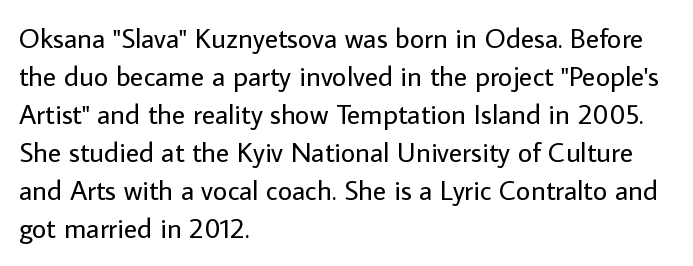
{"serif": "no", "italic": "no", "bold": "no", "weight": "regular", "width": "normal", "stroke_contrast": "low", "x_height": "medium", "monospaced": "no", "underline": "no", "align": "left", "line_spacing": "normal", "line_spacing_ratio": 1.36, "letter_spacing": "normal", "letter_spacing_em": 0.0, "glyph_px": 28}
